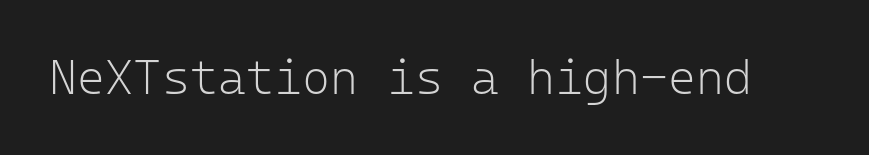
{"serif": "no", "italic": "no", "bold": "no", "weight": "light", "width": "normal", "stroke_contrast": "low", "x_height": "medium", "monospaced": "yes", "underline": "no", "letter_spacing": "normal", "letter_spacing_em": 0.0, "glyph_px": 48}
